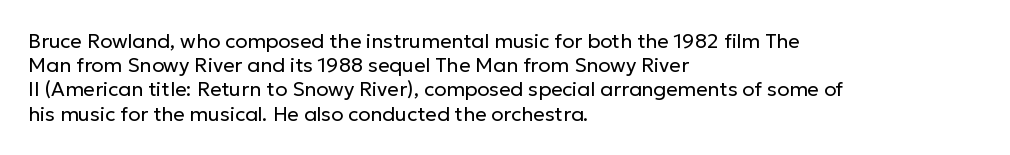
Tall strokes in this sample are plumb rather than angled. Decoration check: the copy has no underline. Words appear dense and cohesive because spacing is normal. The typesetter chose a ragged-right arrangement here.
